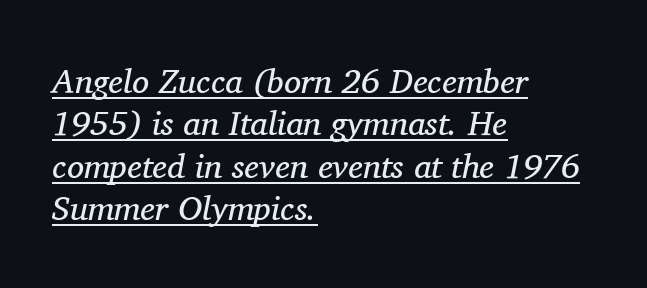
The image shows 34 px regular-weight serif type, italic (leaning right); set left-aligned, normal line spacing (1.25x), normal letter spacing, underlined; medium stroke contrast and a medium x-height.
